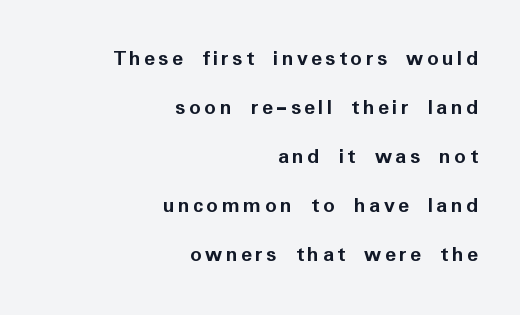
{"italic": "no", "bold": "yes", "underline": "no", "align": "right", "line_spacing": "loose", "line_spacing_ratio": 2.13, "glyph_px": 23}
